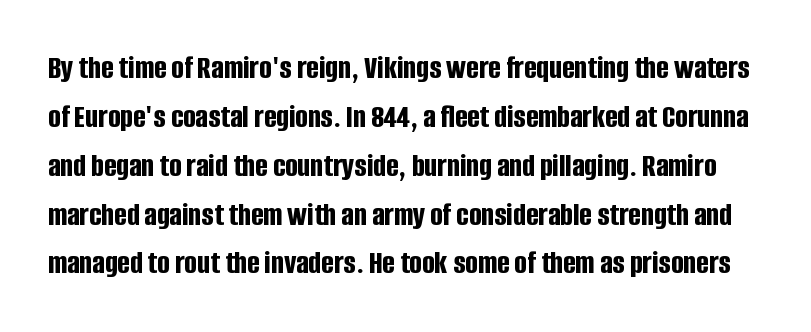
{"serif": "no", "italic": "no", "bold": "yes", "weight": "bold", "width": "condensed", "stroke_contrast": "low", "x_height": "large", "monospaced": "no", "underline": "no", "line_spacing": "normal", "line_spacing_ratio": 1.48, "letter_spacing": "normal", "letter_spacing_em": 0.0, "glyph_px": 33}
